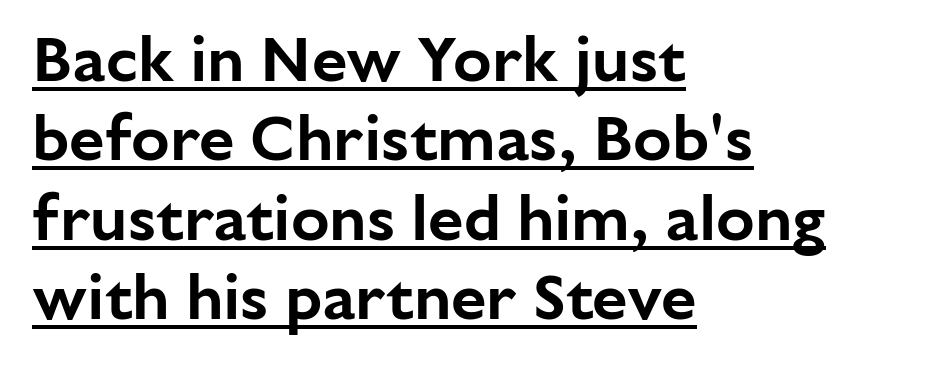
Observe the absence of serifs on each vertical stroke in this sample. Where is the straight margin? On the left. Underlined type. Caption: standard tracking, unaltered.
